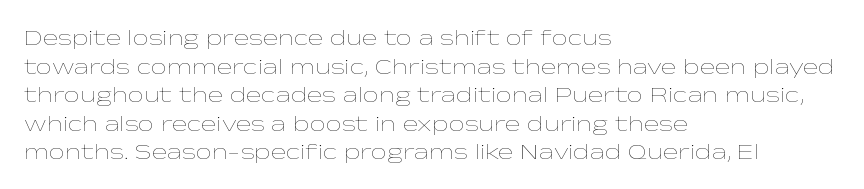
Beneath every word, the page is bare. On a weight scale, this lands at 450 or below. Look at the tracking — it's just the regular setting, nothing added. The typesetter chose a ragged-right arrangement here. Upright lettering throughout.
